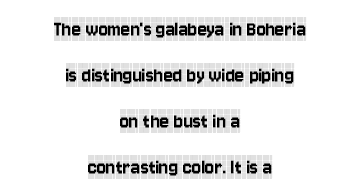
The line-height multiplier appears high, well above default. Just letters on the line, the space beneath them empty. A typesetter would call this zero additional tracking. Italic: no, the glyphs are upright roman.
